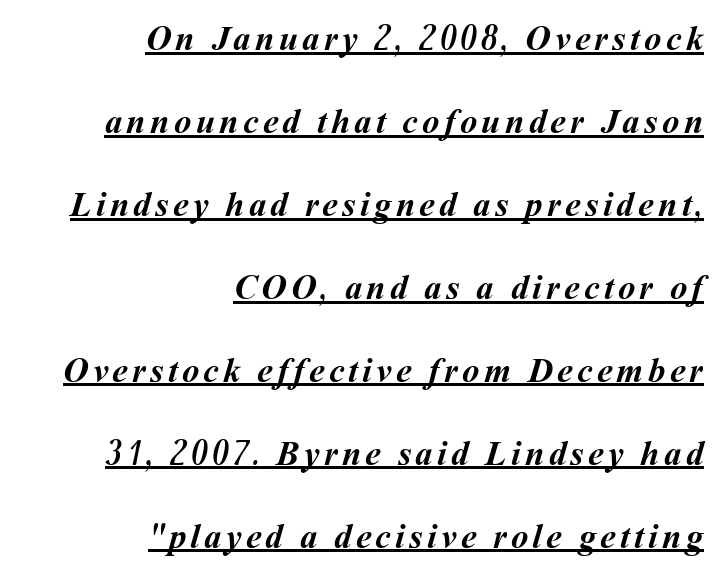
The image shows 35 px semibold type; set right-aligned, loose line spacing (2.37x), underlined; medium stroke contrast and a medium x-height.
